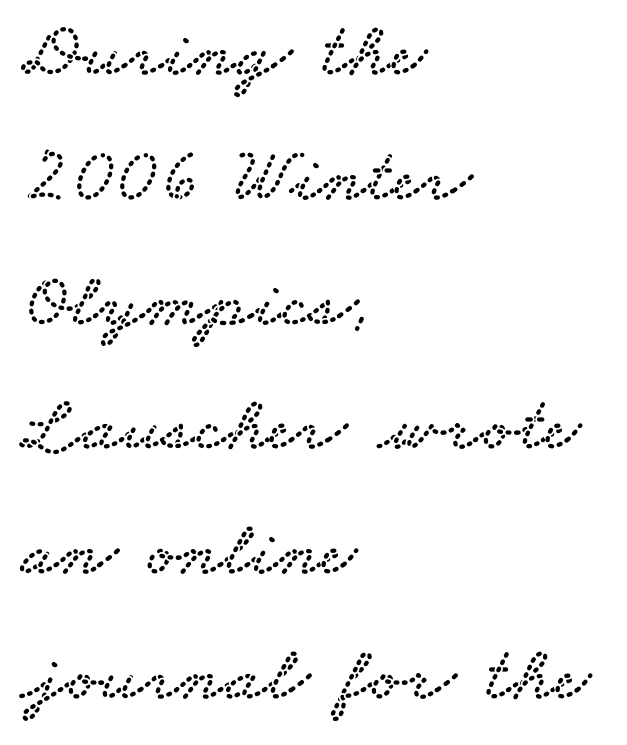
The image shows 78 px wide serif type; set left-aligned, normal line spacing (1.6x), normal letter spacing, not underlined; low stroke contrast and a small x-height.
